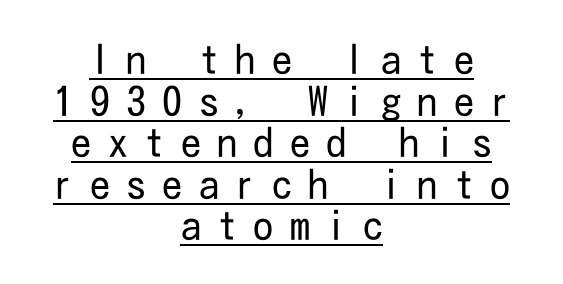
The image shows 40 px regular-weight, condensed sans-serif type, upright; set centered, tight line spacing (1.04x), unusually wide letter spacing (+0.41 em), underlined; low stroke contrast and a medium x-height.
